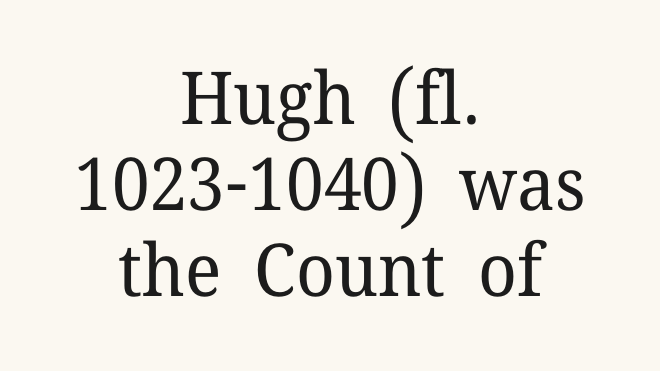
The image shows 73 px regular-weight serif type, upright; set centered, line spacing 1.18x, normal letter spacing, not underlined; low stroke contrast and a medium x-height.
